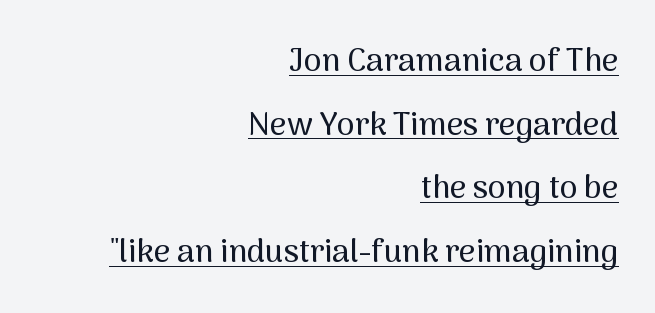
The image shows 32 px sans-serif type, upright; set right-aligned, loose line spacing (1.99x), normal letter spacing, underlined; medium stroke contrast and a medium x-height.
